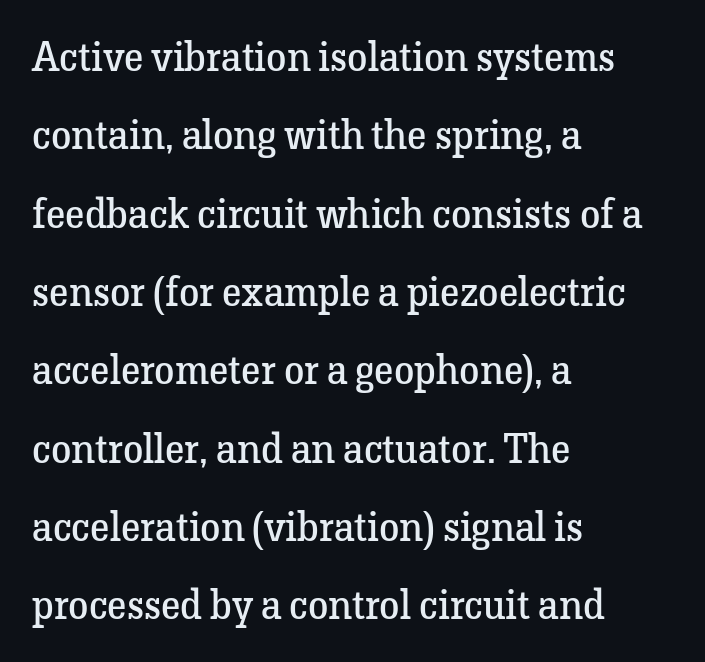
{"serif": "yes", "italic": "no", "bold": "no", "weight": "regular", "width": "normal", "stroke_contrast": "low", "x_height": "medium", "monospaced": "no", "underline": "no", "align": "left", "line_spacing": "loose", "line_spacing_ratio": 1.91, "letter_spacing": "normal", "letter_spacing_em": 0.0, "glyph_px": 41}
